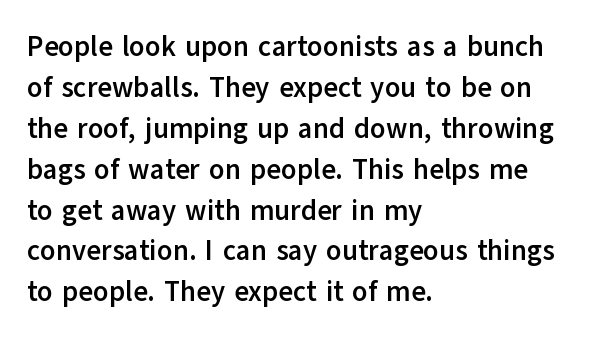
{"serif": "no", "italic": "no", "bold": "yes", "weight": "semibold", "width": "normal", "stroke_contrast": "low", "x_height": "medium", "monospaced": "no", "underline": "no", "align": "left", "line_spacing": "normal", "line_spacing_ratio": 1.46, "letter_spacing": "normal", "letter_spacing_em": 0.0, "glyph_px": 28}
